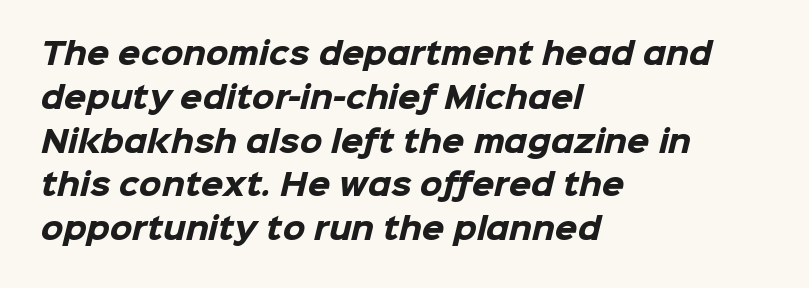
Check the space under the baseline: it is left empty. Serifs: no, the terminals of the letterforms are clean. Weight check: bold — yes, fully. This rendering leaves character spacing at its baseline value. One glance says typical: line gaps are just what's usual.
